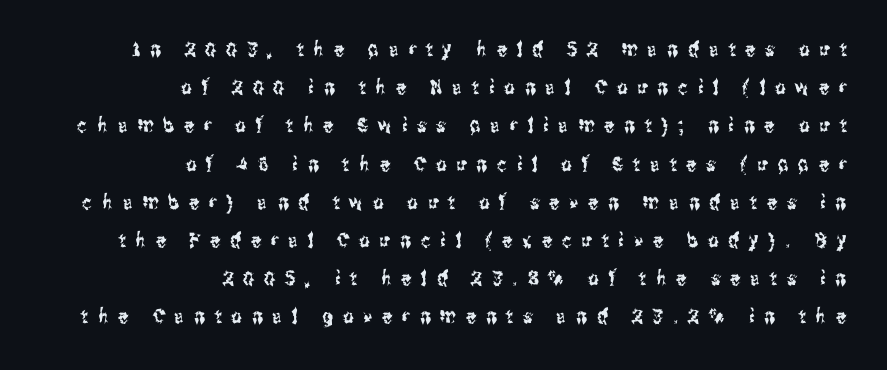
The image shows 20 px text type, upright; set right-aligned, loose line spacing (1.91x), unusually wide letter spacing (+0.5 em), not underlined.
